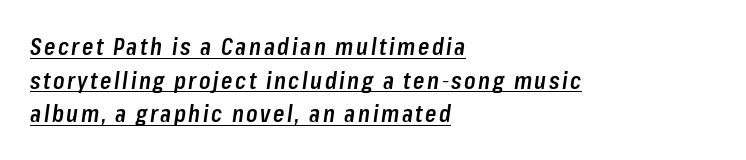
The image shows 23 px text type, italic (leaning right); set left-aligned, normal line spacing (1.46x), underlined.
